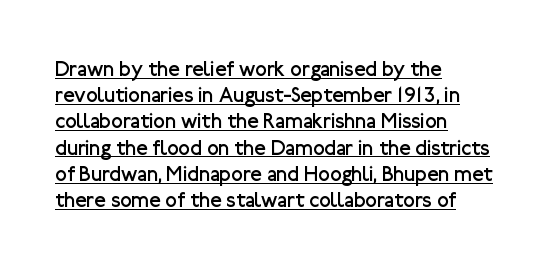
{"italic": "no", "bold": "no", "underline": "yes", "align": "left", "line_spacing": "normal", "line_spacing_ratio": 1.25, "letter_spacing": "normal", "letter_spacing_em": 0.0, "glyph_px": 21}
